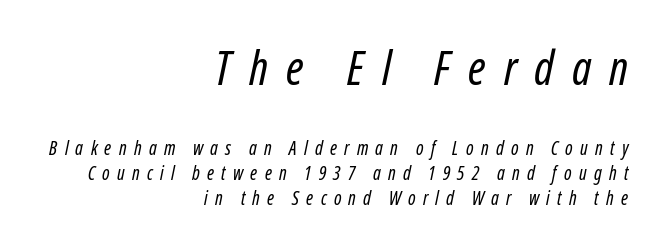
The image shows 47 px regular-weight, condensed sans-serif type; set right-aligned, normal line spacing (1.32x), unusually wide letter spacing (+0.38 em), not underlined; the first (top) block is 2.47x larger; low stroke contrast and a medium x-height.
